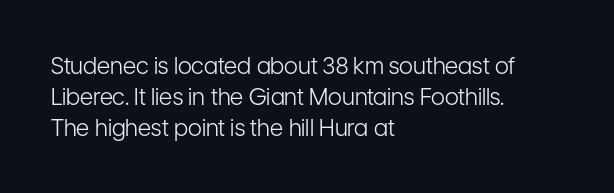
Q: Is the text bold? A: No.
Q: Is the text italic (slanted)? A: No, it is upright.
Q: Is the text underlined? A: No.
Q: How is the paragraph aligned? A: Left-aligned.
Q: Is the spacing between letters normal or unusually wide? A: Normal.
Q: Is the spacing between lines tight, normal or loose? A: Normal.
